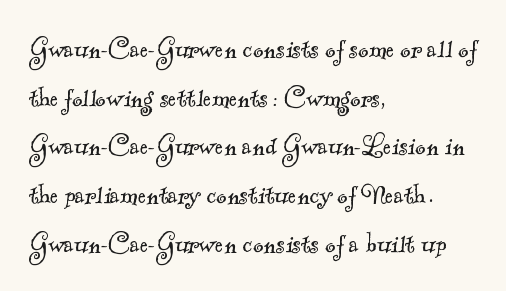
Q: Is the text bold? A: No.
Q: Is the typeface a serif or a sans-serif typeface? A: Serif.
Q: Is the text underlined? A: No.
Q: How is the paragraph aligned? A: Left-aligned.
Q: Is the spacing between letters normal or unusually wide? A: Normal.
Q: Is the spacing between lines tight, normal or loose? A: Normal.
Q: Width (condensed, normal, or wide)? A: Normal.
Q: x-height? A: Small.
Q: Monospaced? A: No.
